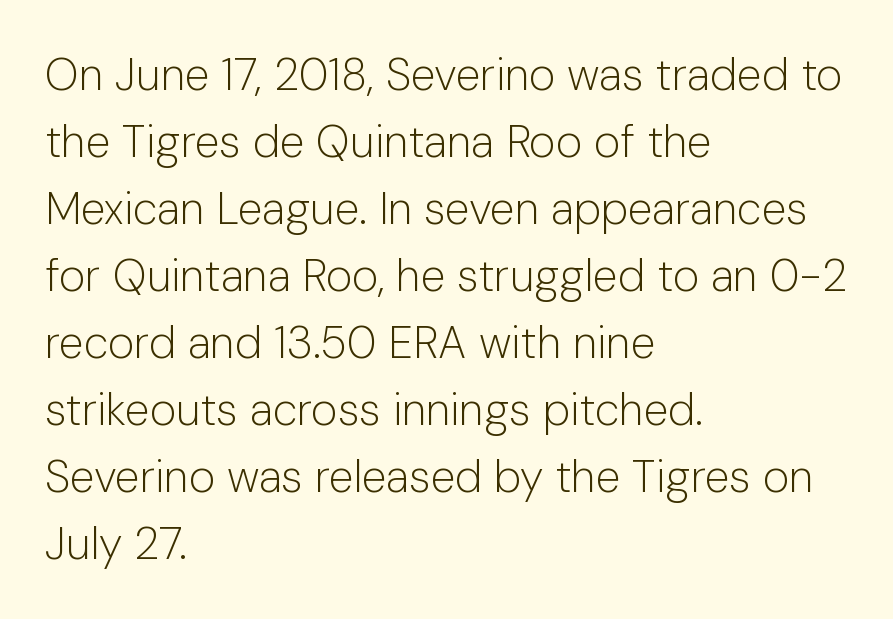
Counters stay open thanks to moderate or lighter strokes. The lines are quadded left. Each letter keeps its own natural width here, so spacing adapts to shape. No extra tracking has been applied to these lines. Has an underline been added? It has not.
